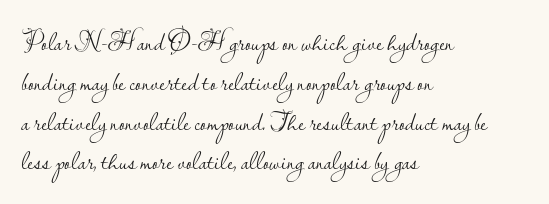
The image shows 26 px text type; set left-aligned, normal line spacing (1.53x), normal letter spacing, not underlined.
